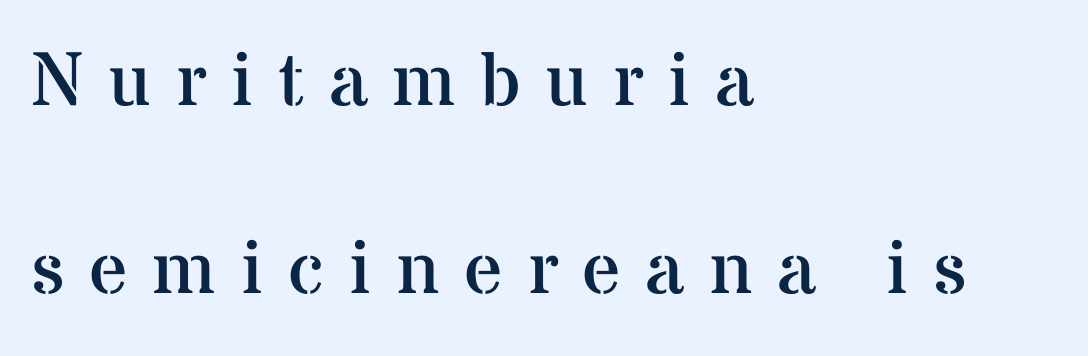
The image shows 76 px regular-weight serif type, upright; set left-aligned, loose line spacing (2.48x), unusually wide letter spacing (+0.32 em), not underlined; medium stroke contrast and a medium x-height.
